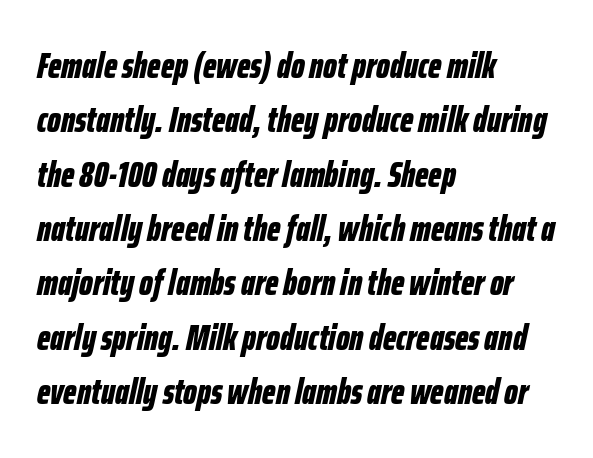
The image shows 36 px bold, condensed type, italic (leaning right); set left-aligned, normal line spacing (1.51x), normal letter spacing, not underlined; low stroke contrast and a medium x-height.
